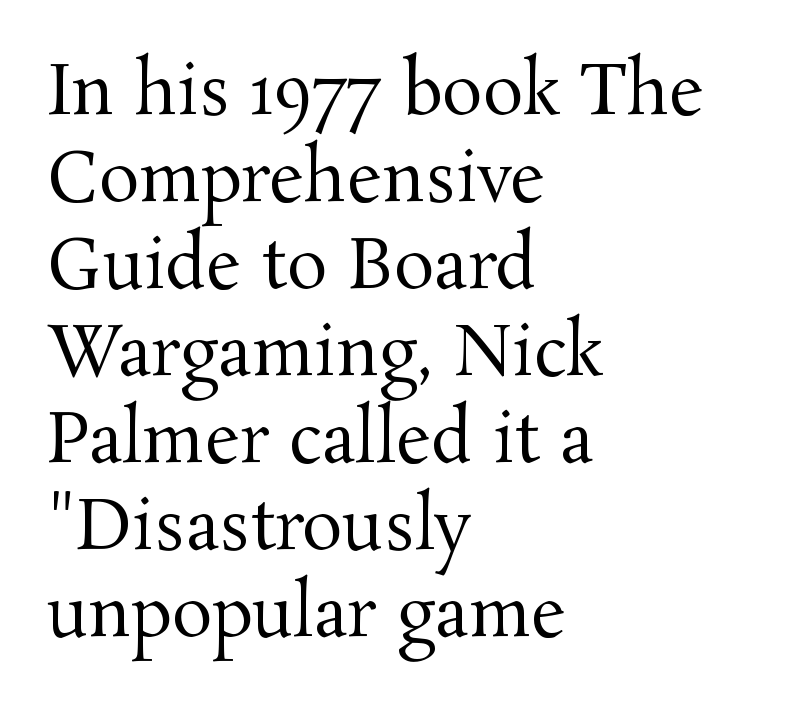
The image shows 68 px regular-weight serif type, upright; set left-aligned, normal line spacing (1.28x), normal letter spacing, not underlined; medium stroke contrast and a medium x-height.
